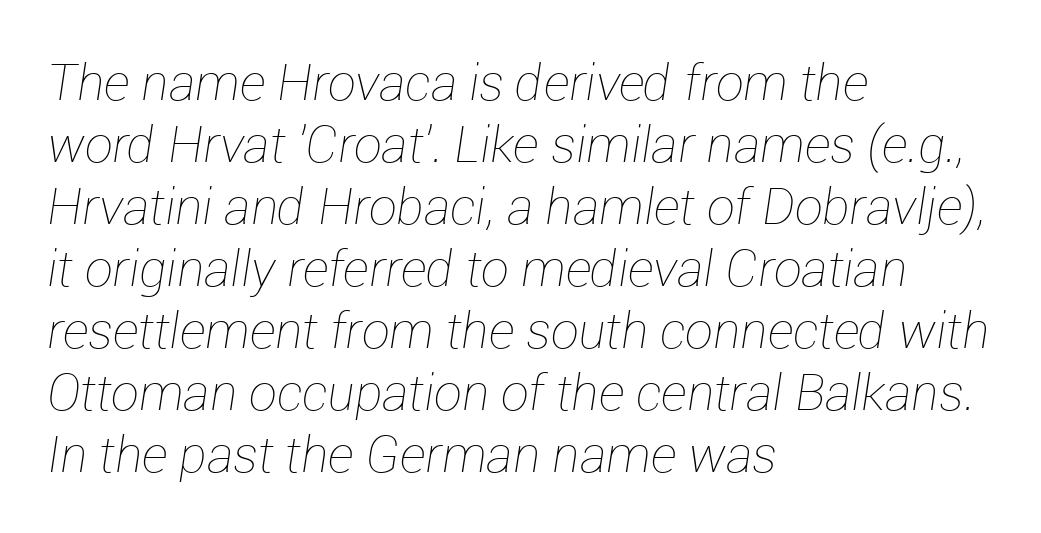
Standard letterfit; no display-style spreading of the glyphs. Stroke mass is kept to a normal reading level or below. Would a proofreader flag this as italicized? Yes. The area under the type is left untouched. Think of a printed novel: that variable character pitch is what you see here. Compared with a centered layout, this one pins lines to the left instead.
